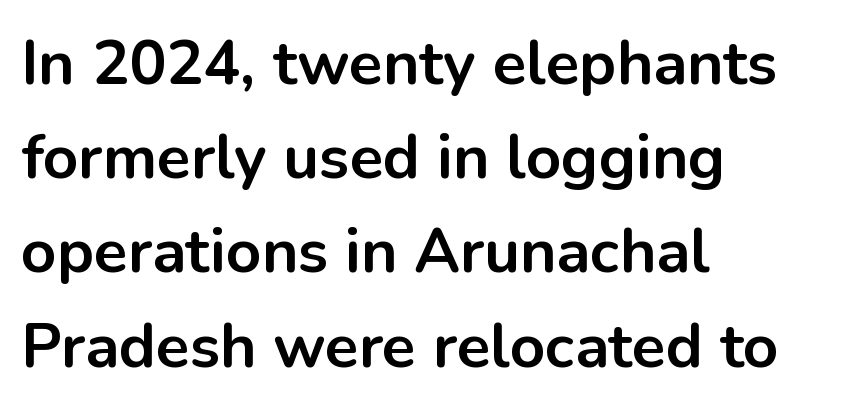
{"serif": "no", "italic": "no", "bold": "yes", "weight": "bold", "width": "normal", "stroke_contrast": "low", "x_height": "medium", "monospaced": "no", "underline": "no", "align": "left", "line_spacing": "normal", "line_spacing_ratio": 1.52, "letter_spacing": "normal", "letter_spacing_em": 0.0, "glyph_px": 62}
